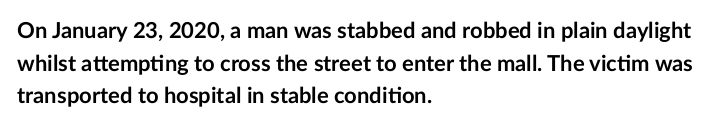
The letters stand straight up with perfectly vertical stems. Vertical spacing — default. Beneath every word, the page is bare. Typeset ragged right — the left edge is the straight one.
